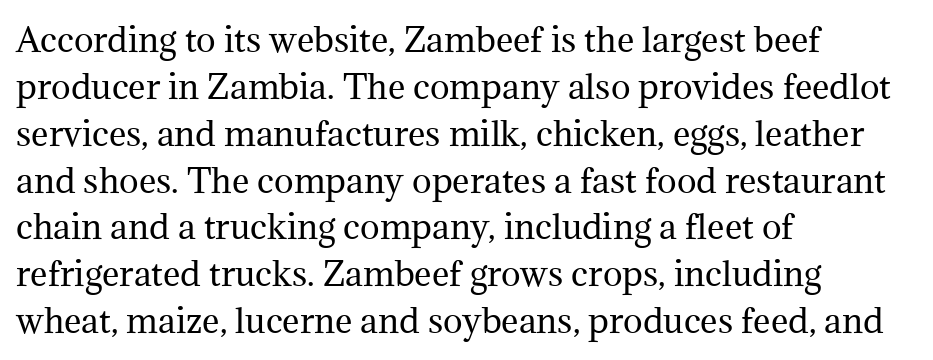
{"serif": "yes", "italic": "no", "bold": "no", "weight": "regular", "width": "normal", "stroke_contrast": "medium", "x_height": "medium", "monospaced": "no", "underline": "no", "align": "left", "line_spacing": "normal", "line_spacing_ratio": 1.42, "letter_spacing": "normal", "letter_spacing_em": 0.0, "glyph_px": 33}
